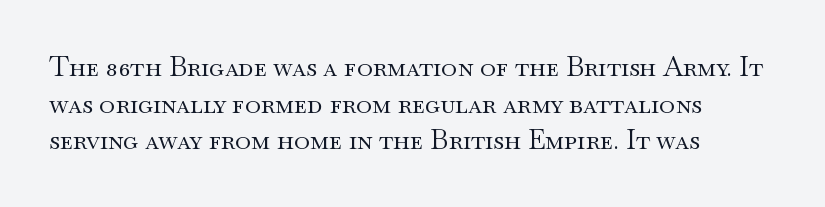
Reading down the block, your eye returns to a fixed left position each line. Do the letters lean? They stand straight. The strip under each line holds only bare page. Bold? No — there's no thickening of the strokes. Line spacing here is normal. Glyph-to-glyph distance matches everyday printed text.
